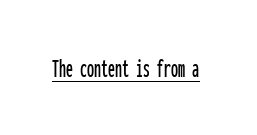
The image shows 28 px condensed sans-serif type, upright, monospaced; set normal letter spacing, underlined; low stroke contrast and a medium x-height.
